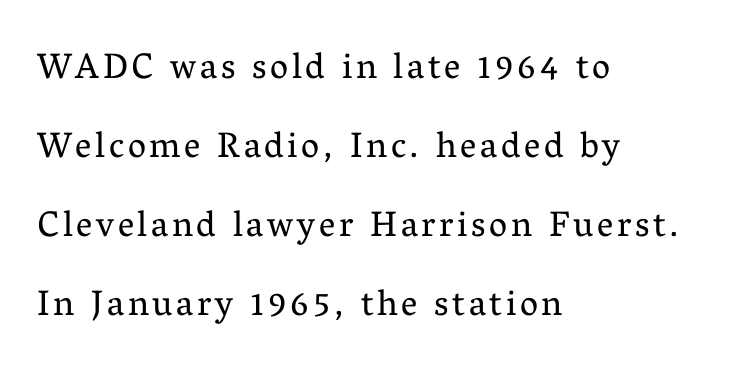
The image shows 36 px regular-weight serif type, upright; set left-aligned, loose line spacing (2.19x), not underlined; medium stroke contrast and a medium x-height.
